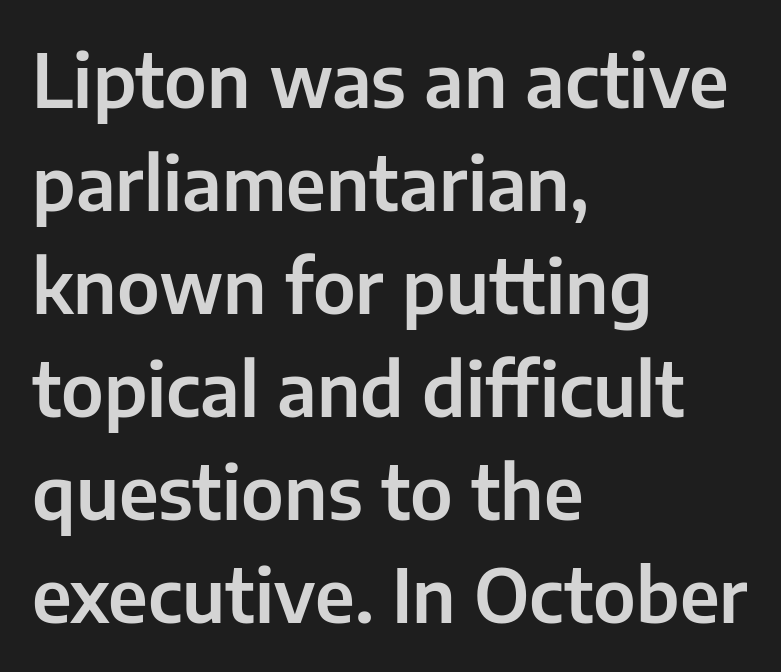
The image shows 73 px sans-serif type, upright; set left-aligned, normal line spacing (1.41x), normal letter spacing, not underlined; low stroke contrast and a medium x-height.
